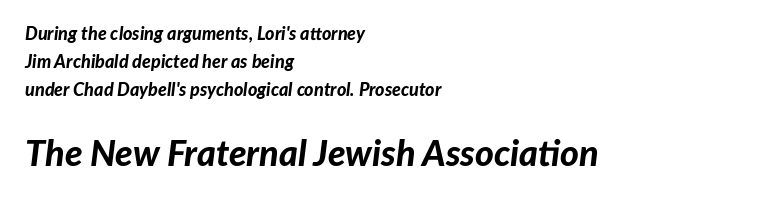
Q: Is the text bold? A: Yes.
Q: Is the text italic (slanted)? A: Yes, it leans right by about 7 degrees.
Q: Is the text underlined? A: No.
Q: How is the paragraph aligned? A: Left-aligned.
Q: Is the spacing between letters normal or unusually wide? A: Normal.
Q: Is the spacing between lines tight, normal or loose? A: Normal.
Q: Which block of text is set in a larger size, the first (top) or the second (bottom)? A: The second (bottom) one.
Q: Width (condensed, normal, or wide)? A: Normal.
Q: Stroke contrast? A: Low.
Q: x-height? A: Medium.
Q: Monospaced? A: No.
